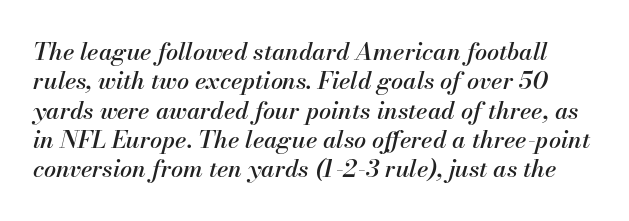
The image shows 24 px text type, italic (leaning right); set line spacing 1.22x, normal letter spacing, not underlined.
